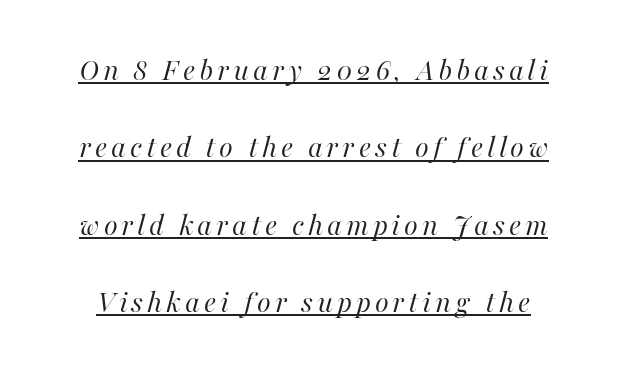
Is this a fixed-width face? No — the glyphs have proportional, varying widths. Caption: face not bold, strokes unweighted. Has an underline been added? It has. Tall strokes in this sample are angled rather than plumb. Summary of vertical rhythm: relaxed, with wide interline spacing.
